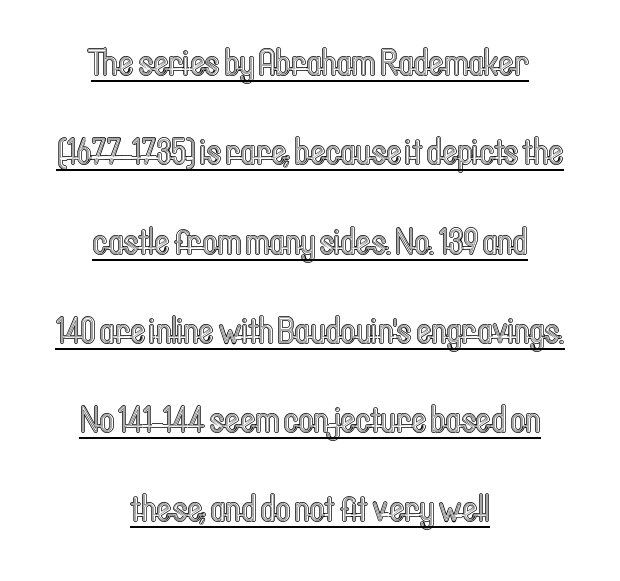
{"italic": "no", "width": "condensed", "x_height": "medium", "monospaced": "no", "underline": "yes", "align": "center", "line_spacing": "loose", "line_spacing_ratio": 2.48, "letter_spacing": "normal", "letter_spacing_em": 0.0, "glyph_px": 36}
